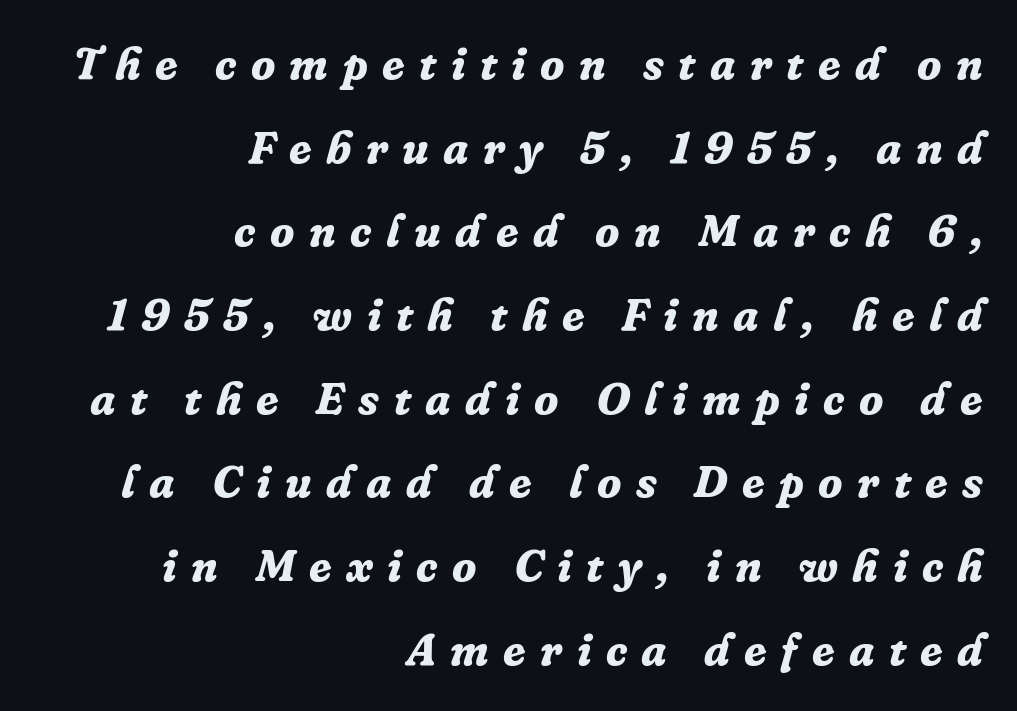
Visually the block forms a straight wall on the right and a jagged coastline on the left. The face used here is seriffed, in the tradition of book romans. A typesetter would mark this as italic. Between one letter and the next there's a generous, obvious gap. The rendering uses natural spacing where letterforms have individual widths. Heavy-handed strokes throughout: this text is bold.
